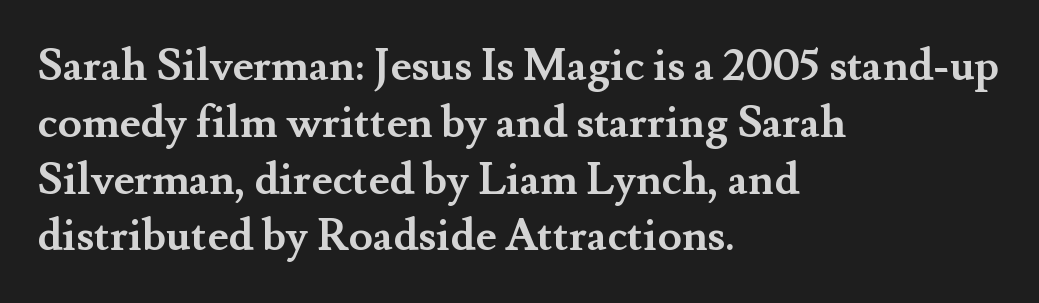
{"serif": "yes", "italic": "no", "bold": "yes", "weight": "semibold", "width": "normal", "stroke_contrast": "medium", "x_height": "small", "monospaced": "no", "underline": "no", "align": "left", "line_spacing": "normal", "line_spacing_ratio": 1.29, "letter_spacing": "normal", "letter_spacing_em": 0.0, "glyph_px": 44}
